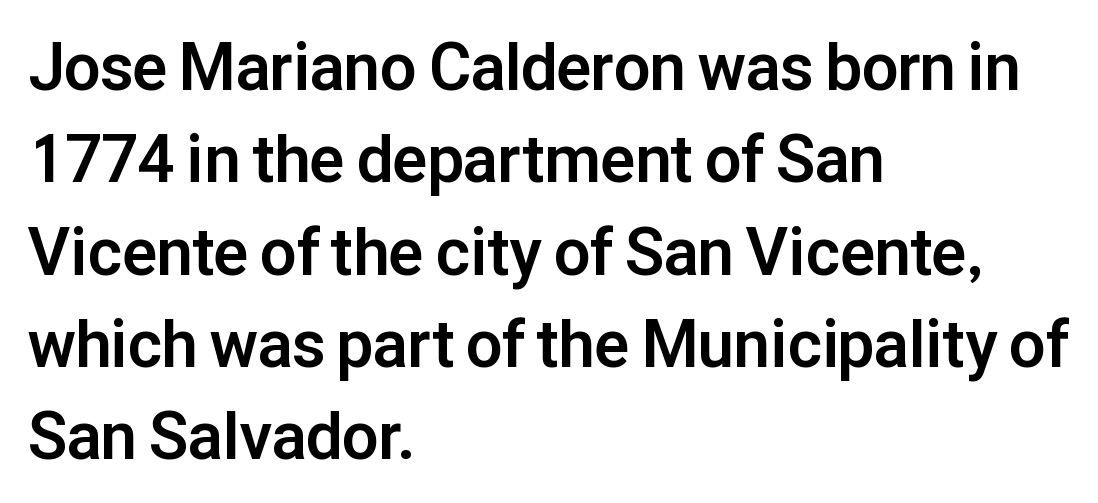
The image shows 65 px bold sans-serif type, upright; set left-aligned, normal line spacing (1.42x), normal letter spacing, not underlined; low stroke contrast and a medium x-height.
